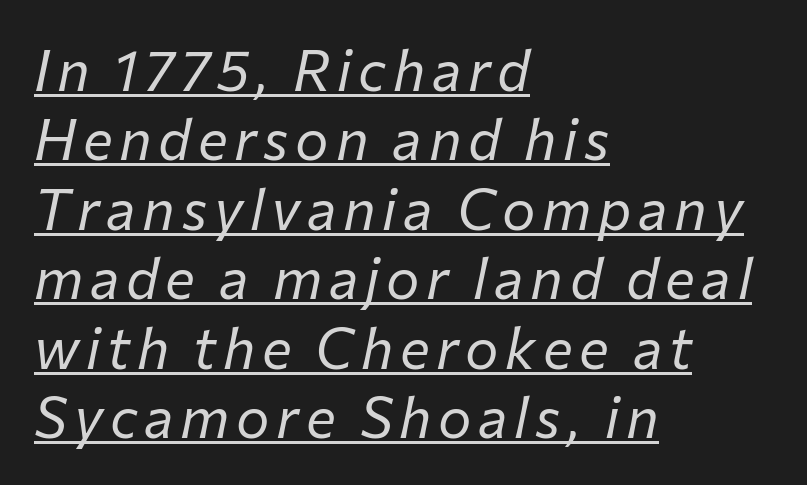
The image shows 56 px regular-weight type, italic (leaning right); set left-aligned, line spacing 1.24x, underlined; low stroke contrast and a medium x-height.
